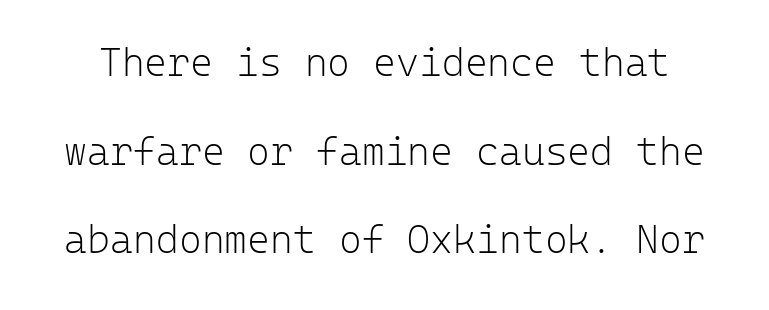
Successive baselines arrive slowly, with a big drop between each. The letterforms sit shoulder to shoulder at normal distance. Is the stroke heavy? The answer is a plain regular-or-lighter. The letters carry no serifs — their stems end cleanly without finishing strokes.
